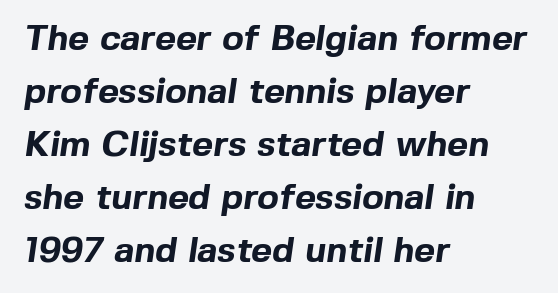
Q: Is the text bold? A: Yes.
Q: Is the typeface a serif or a sans-serif typeface? A: Sans-serif.
Q: Is the text underlined? A: No.
Q: How is the paragraph aligned? A: Left-aligned.
Q: Is the spacing between letters normal or unusually wide? A: Normal.
Q: Is the spacing between lines tight, normal or loose? A: Normal.
Q: Width (condensed, normal, or wide)? A: Normal.
Q: x-height? A: Medium.
Q: Monospaced? A: No.
